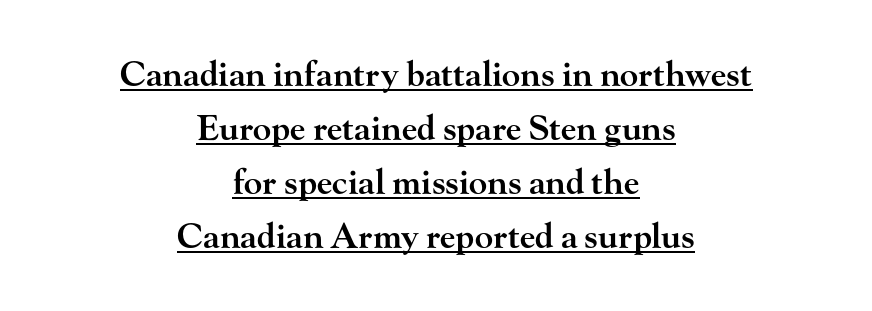
{"serif": "yes", "italic": "no", "bold": "semi", "weight": "semibold", "width": "wide", "stroke_contrast": "high", "x_height": "small", "monospaced": "no", "underline": "yes", "align": "center", "line_spacing": "normal", "line_spacing_ratio": 1.59, "letter_spacing": "normal", "letter_spacing_em": 0.0, "glyph_px": 34}
